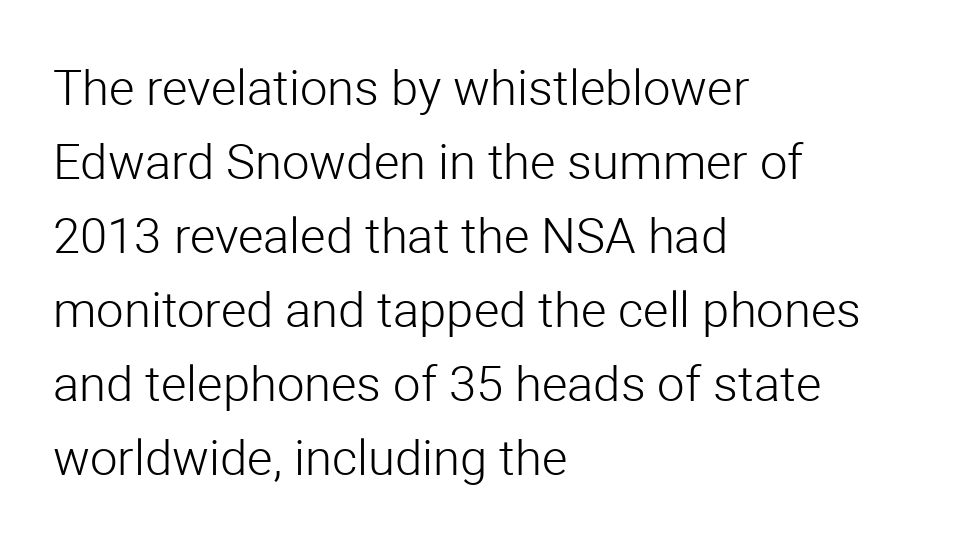
Q: Is the text bold? A: No.
Q: Is the text italic (slanted)? A: No, it is upright.
Q: Is the typeface a serif or a sans-serif typeface? A: Sans-serif.
Q: Is the text underlined? A: No.
Q: How is the paragraph aligned? A: Left-aligned.
Q: Is the spacing between letters normal or unusually wide? A: Normal.
Q: Is the spacing between lines tight, normal or loose? A: Normal.
Q: Width (condensed, normal, or wide)? A: Normal.
Q: Stroke contrast? A: Low.
Q: x-height? A: Medium.
Q: Monospaced? A: No.
